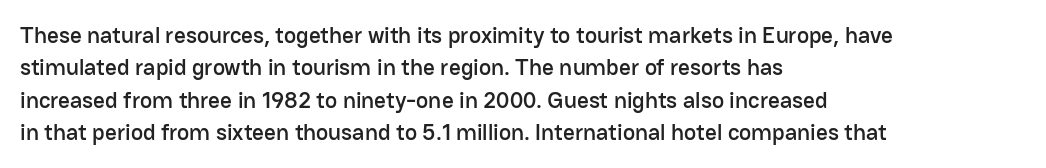
Rule under the text: the space is simply empty. Glyph-to-glyph distance matches everyday printed text. This block has exactly the height ordinary leading produces. Every character sits straight up, as roman type does. Teacher's note: observe the even left margin — that is flush-left alignment.
